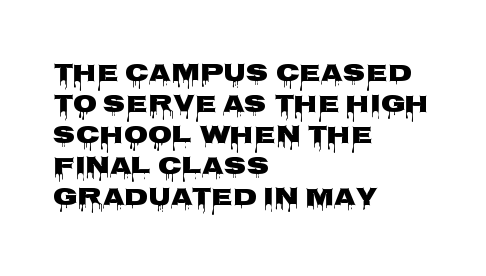
{"italic": "no", "bold": "yes", "underline": "no", "align": "left", "line_spacing_ratio": 1.24, "letter_spacing": "normal", "letter_spacing_em": 0.0, "glyph_px": 25}
